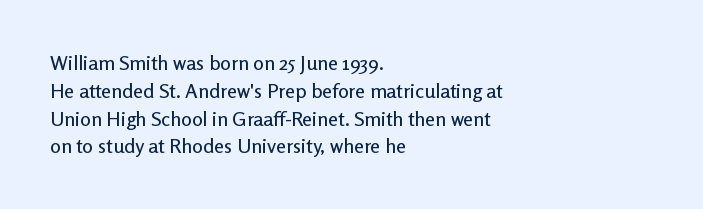
Ordinary non-slanted type is in use. If you drew a ruler down the left edge, every line would touch it. Underlining? Definitely not there. Rows of type keep a routine distance in the vertical direction. Observe the ordinary spacing: letters are neighbours, not strangers.
